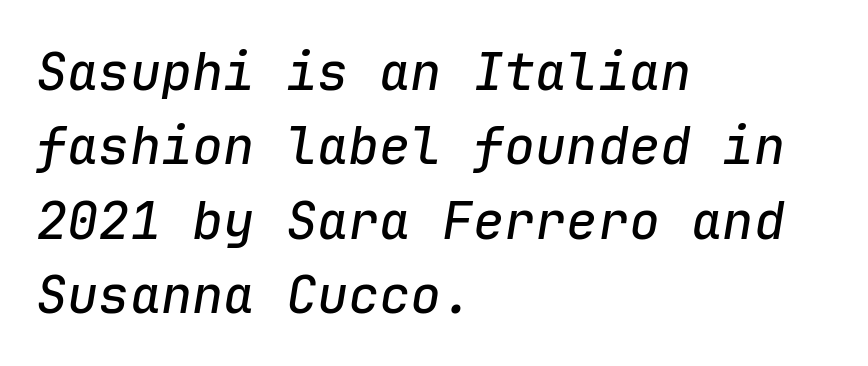
Q: Is the text italic (slanted)? A: Yes, it leans right by about 9 degrees.
Q: Is the text underlined? A: No.
Q: How is the paragraph aligned? A: Left-aligned.
Q: Is the spacing between letters normal or unusually wide? A: Normal.
Q: Is the spacing between lines tight, normal or loose? A: Normal.
Q: Width (condensed, normal, or wide)? A: Normal.
Q: Stroke contrast? A: Low.
Q: x-height? A: Medium.
Q: Monospaced? A: Yes.
